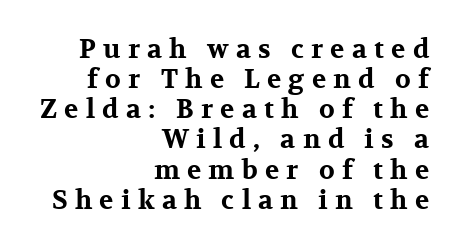
{"italic": "no", "bold": "yes", "underline": "no", "align": "right", "line_spacing_ratio": 1.16, "letter_spacing": "wide", "letter_spacing_em": 0.28, "glyph_px": 26}
